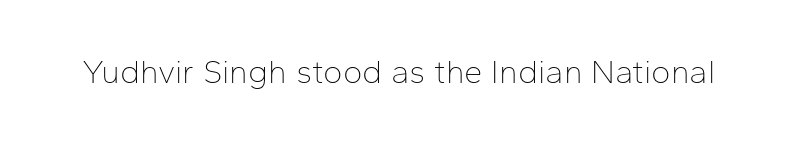
This sample has the flowing, uneven cadence of proportional lettering. Observe the absence of serifs on each vertical stroke in this sample. This sample uses an upright cut, with every glyph sitting square on the baseline. Just letters on the line, the space beneath them empty. This rendering leaves character spacing at its baseline value.
